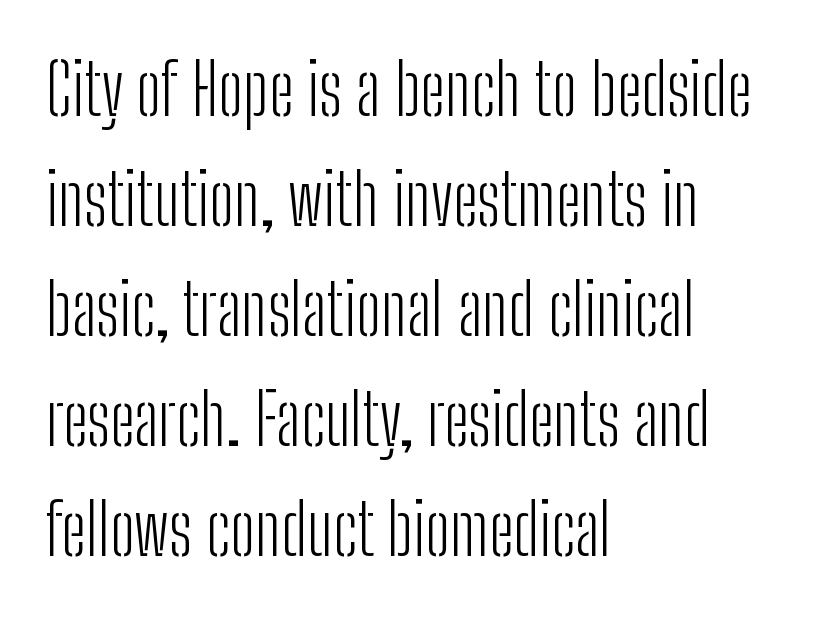
{"serif": "no", "italic": "no", "bold": "no", "weight": "light", "width": "condensed", "stroke_contrast": "low", "x_height": "medium", "monospaced": "no", "underline": "no", "align": "left", "line_spacing": "normal", "line_spacing_ratio": 1.55, "letter_spacing": "normal", "letter_spacing_em": 0.0, "glyph_px": 71}
